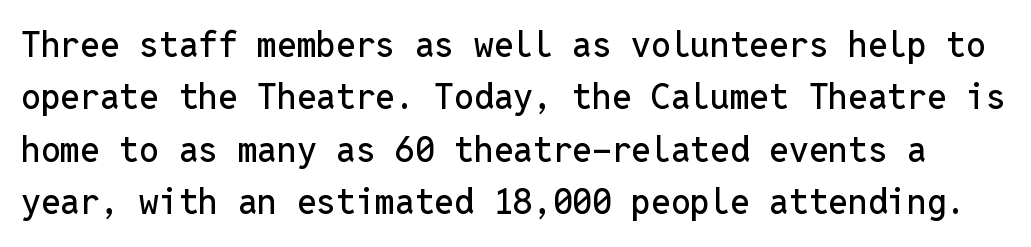
The image shows 35 px sans-serif type, upright, monospaced; set normal line spacing (1.5x), normal letter spacing, not underlined; low stroke contrast and a medium x-height.
